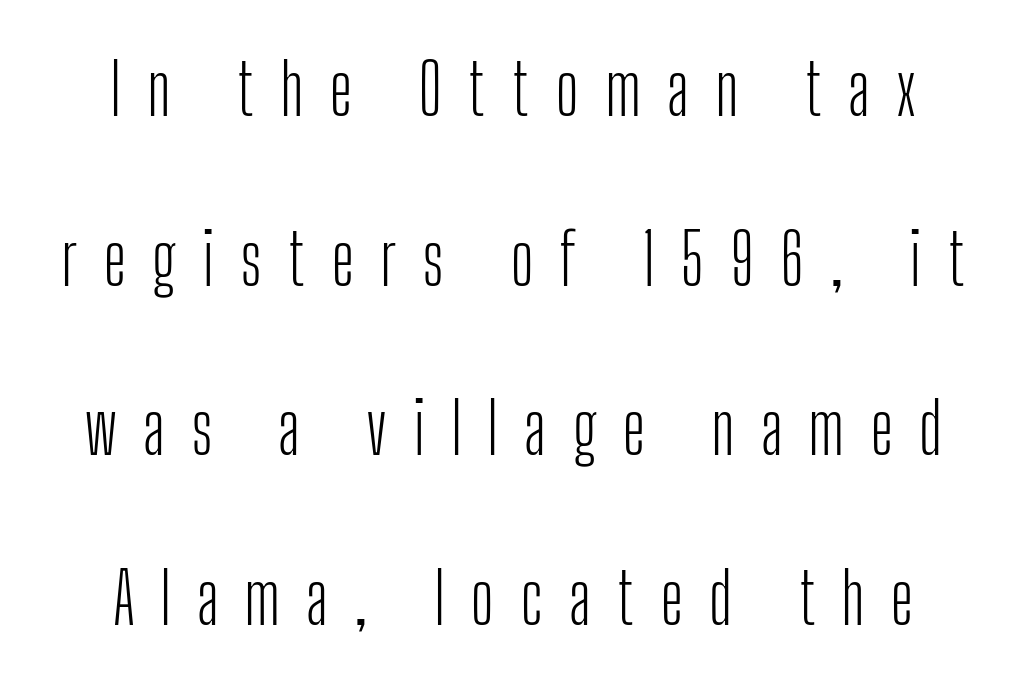
Letter spacing: wide. Heaviness? Minimal to ordinary, like unemphasized prose. It's the straight-up-and-down kind of type. The letters advance in unequal steps, a hallmark of proportional type. The foot of each line stays bare and open.
